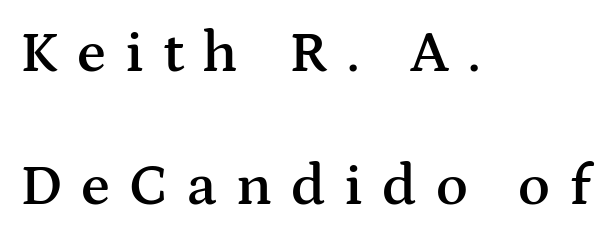
{"serif": "yes", "italic": "no", "bold": "semi", "weight": "semibold", "width": "wide", "stroke_contrast": "medium", "x_height": "medium", "monospaced": "no", "underline": "no", "align": "left", "line_spacing": "loose", "line_spacing_ratio": 2.26, "letter_spacing": "wide", "letter_spacing_em": 0.32, "glyph_px": 59}
